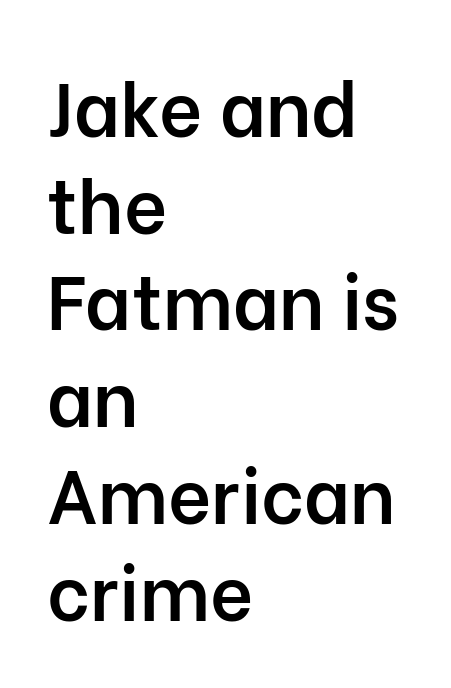
The image shows 75 px semibold sans-serif type, upright; set left-aligned, normal line spacing (1.29x), normal letter spacing, not underlined; low stroke contrast and a medium x-height.
